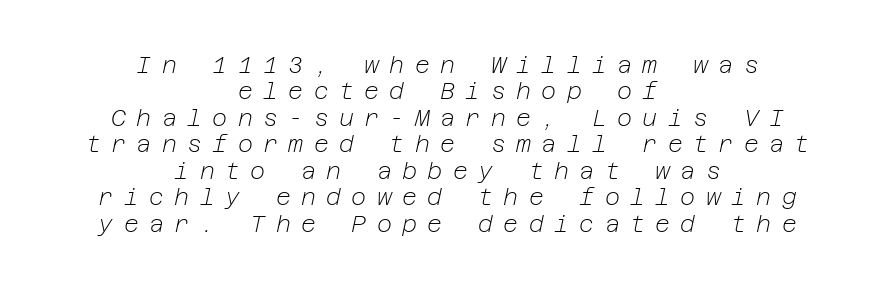
The image shows 23 px text type, italic (leaning right); set centered, tight line spacing (1.15x), unusually wide letter spacing (+0.45 em), not underlined.
